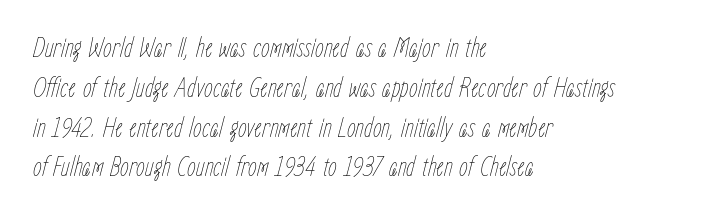
Italic: yes, the glyphs are oblique. The tracking reads as untouched default to a designer's eye. The zone under the glyphs is completely vacant. Notice how the passage keeps a crisp vertical edge on the left only. You could not count columns in this text — the font is proportionally spaced. Think standard paragraph weight, or any step lighter than that.
